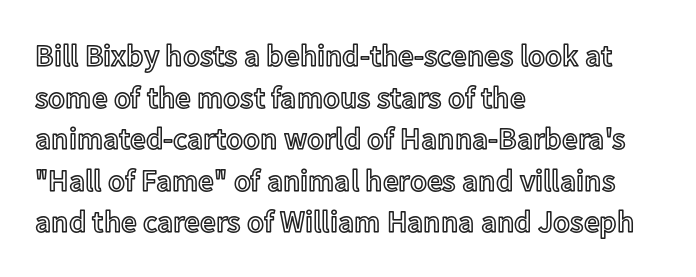
The image shows 31 px text type, upright; set left-aligned, normal line spacing (1.34x), normal letter spacing, not underlined; a medium x-height.
